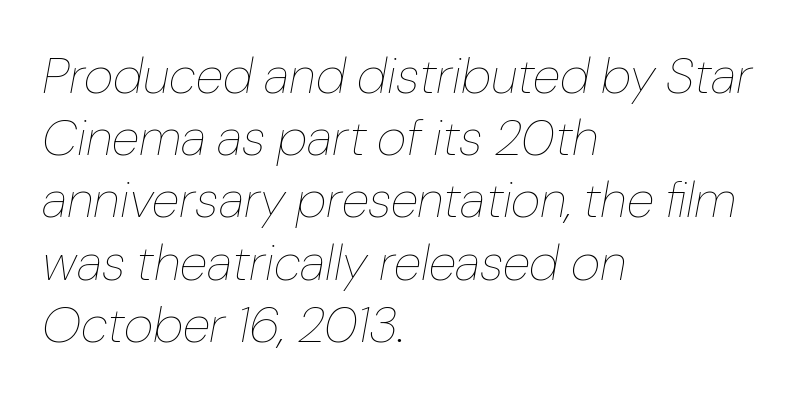
Each letter keeps its own natural width here, so spacing adapts to shape. Looking at the ascenders, they clearly lean. What stands out about the letter spacing? Nothing — it is the standard amount. The letters look calm and open, with moderate or lighter stems. Line starts are locked; line ends wander. Beneath every word, the page is bare.
